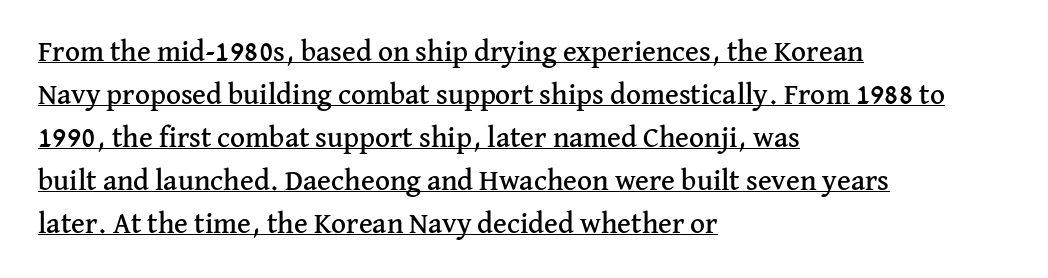
The image shows 29 px serif type, upright; set left-aligned, normal line spacing (1.48x), normal letter spacing, underlined; medium stroke contrast and a medium x-height.
